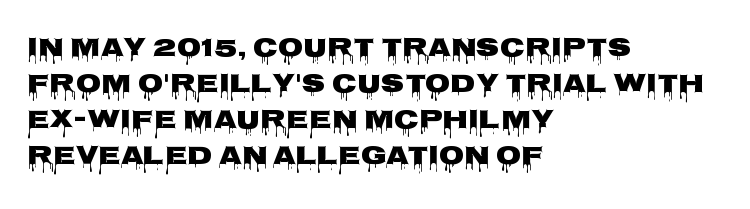
The image shows 26 px text type, upright; set left-aligned, normal line spacing (1.39x), normal letter spacing, not underlined.
